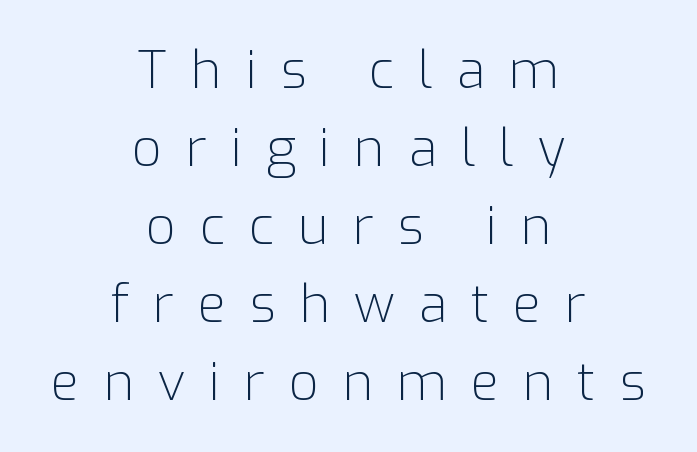
Q: Is the text bold? A: No.
Q: Is the text italic (slanted)? A: No, it is upright.
Q: Is the typeface a serif or a sans-serif typeface? A: Sans-serif.
Q: Is the text underlined? A: No.
Q: How is the paragraph aligned? A: Centered.
Q: Is the spacing between letters normal or unusually wide? A: Unusually wide.
Q: Is the spacing between lines tight, normal or loose? A: Normal.
Q: Width (condensed, normal, or wide)? A: Normal.
Q: Stroke contrast? A: Low.
Q: x-height? A: Medium.
Q: Monospaced? A: No.
